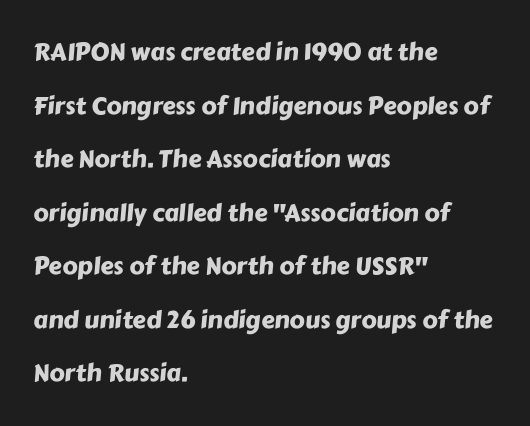
Q: Is the text underlined? A: No.
Q: How is the paragraph aligned? A: Left-aligned.
Q: Is the spacing between letters normal or unusually wide? A: Normal.
Q: Is the spacing between lines tight, normal or loose? A: Loose.
